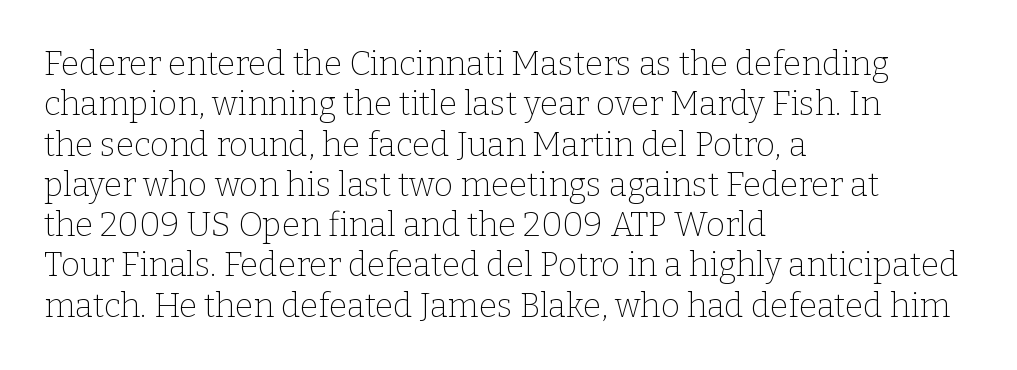
Q: Is the text bold? A: No.
Q: Is the text italic (slanted)? A: No, it is upright.
Q: Is the typeface a serif or a sans-serif typeface? A: Serif.
Q: Is the text underlined? A: No.
Q: How is the paragraph aligned? A: Left-aligned.
Q: Is the spacing between letters normal or unusually wide? A: Normal.
Q: Width (condensed, normal, or wide)? A: Normal.
Q: Stroke contrast? A: Low.
Q: x-height? A: Medium.
Q: Monospaced? A: No.
